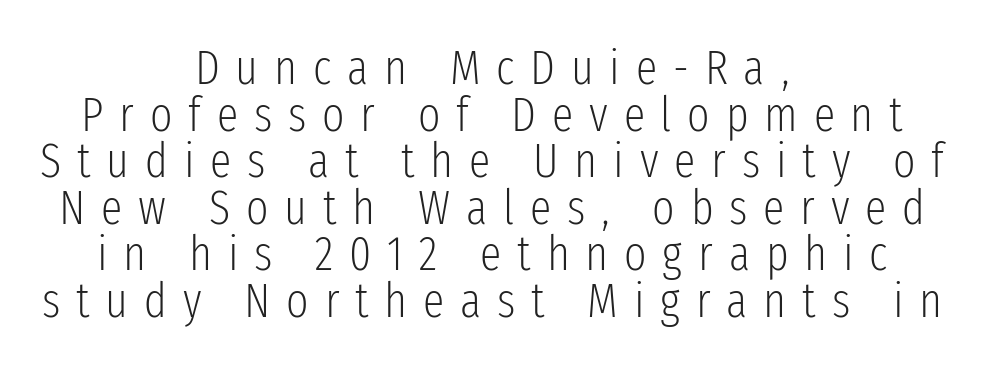
Q: Is the text bold? A: No.
Q: Is the text italic (slanted)? A: No, it is upright.
Q: Is the typeface a serif or a sans-serif typeface? A: Sans-serif.
Q: Is the text underlined? A: No.
Q: How is the paragraph aligned? A: Centered.
Q: Is the spacing between letters normal or unusually wide? A: Unusually wide.
Q: Is the spacing between lines tight, normal or loose? A: Tight.
Q: Width (condensed, normal, or wide)? A: Condensed.
Q: Stroke contrast? A: Low.
Q: x-height? A: Medium.
Q: Monospaced? A: No.
